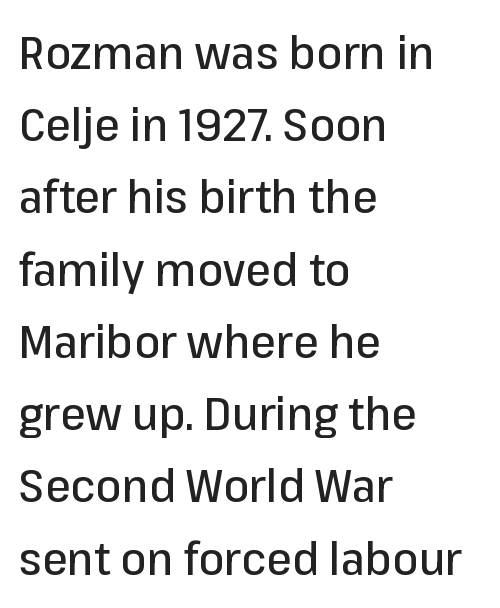
Q: Is the text italic (slanted)? A: No, it is upright.
Q: Is the typeface a serif or a sans-serif typeface? A: Sans-serif.
Q: Is the text underlined? A: No.
Q: How is the paragraph aligned? A: Left-aligned.
Q: Is the spacing between letters normal or unusually wide? A: Normal.
Q: Is the spacing between lines tight, normal or loose? A: Normal.
Q: Width (condensed, normal, or wide)? A: Normal.
Q: Stroke contrast? A: Low.
Q: x-height? A: Medium.
Q: Monospaced? A: No.
